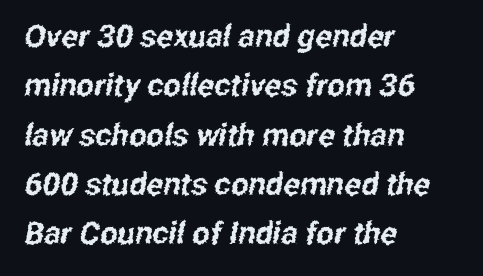
Q: Is the typeface a serif or a sans-serif typeface? A: Sans-serif.
Q: Is the text underlined? A: No.
Q: How is the paragraph aligned? A: Left-aligned.
Q: Is the spacing between letters normal or unusually wide? A: Normal.
Q: Is the spacing between lines tight, normal or loose? A: Normal.
Q: Width (condensed, normal, or wide)? A: Condensed.
Q: Stroke contrast? A: Low.
Q: x-height? A: Medium.
Q: Monospaced? A: No.
